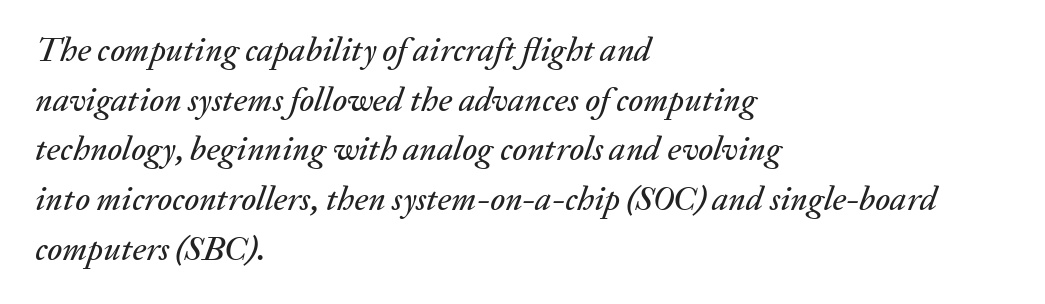
Q: Is the text italic (slanted)? A: Yes, it leans right by about 20 degrees.
Q: Is the text underlined? A: No.
Q: How is the paragraph aligned? A: Left-aligned.
Q: Is the spacing between letters normal or unusually wide? A: Normal.
Q: Is the spacing between lines tight, normal or loose? A: Normal.
Q: Width (condensed, normal, or wide)? A: Normal.
Q: Stroke contrast? A: Medium.
Q: x-height? A: Medium.
Q: Monospaced? A: No.
